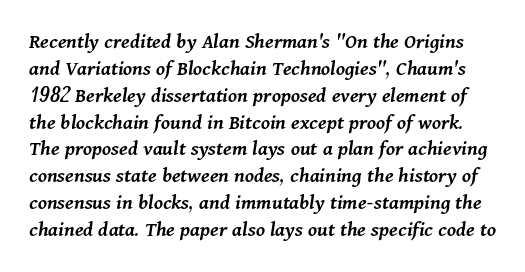
{"italic": "yes", "lean": "right", "slant_degrees": 11, "bold": "semi", "underline": "no", "line_spacing_ratio": 1.22, "letter_spacing": "normal", "letter_spacing_em": 0.0, "glyph_px": 22}
